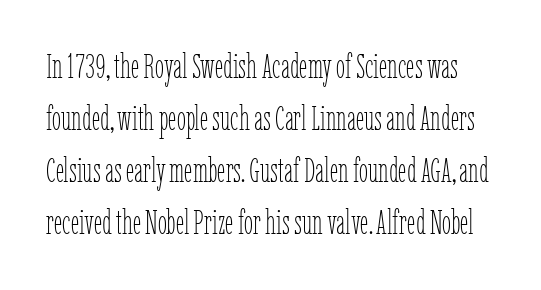
Q: Is the text bold? A: No.
Q: Is the text italic (slanted)? A: No, it is upright.
Q: Is the text underlined? A: No.
Q: Is the spacing between letters normal or unusually wide? A: Normal.
Q: Is the spacing between lines tight, normal or loose? A: Normal.
Q: Width (condensed, normal, or wide)? A: Condensed.
Q: Stroke contrast? A: Low.
Q: x-height? A: Medium.
Q: Monospaced? A: No.
